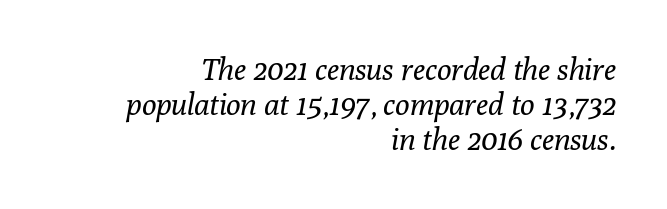
What stands out about the letter spacing? Nothing — it is the standard amount. Tall strokes in this sample are angled rather than plumb. The glyphs in this specimen are seriffed. The weight would be labelled regular, book, light, or lighter still.
